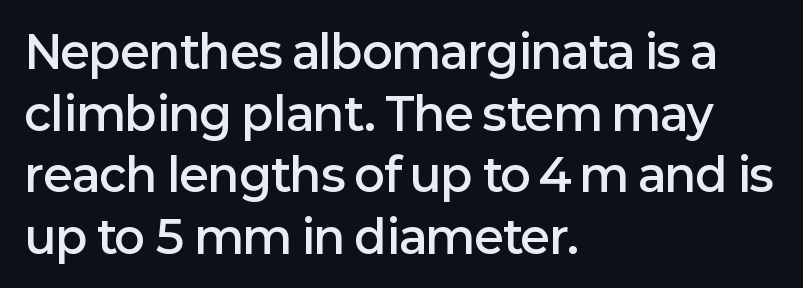
The rendering shows plain stroke endings on the letterforms — a sans-serif design. The string is rendered with underlining switched off. Evenly set lines give the paragraph a standard silhouette. A typesetter would mark this as roman, not italic. Is this a fixed-width face? No — the glyphs have proportional, varying widths.
